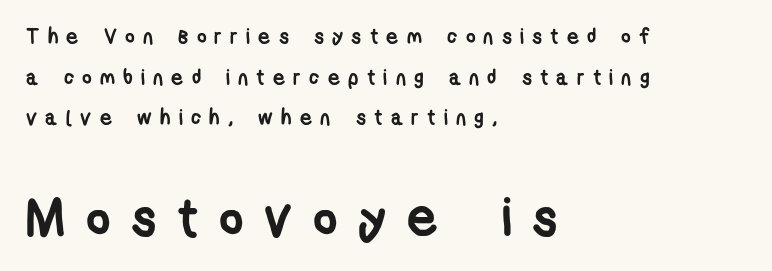
The image shows 53 px semibold, condensed sans-serif type; set left-aligned, loose line spacing (1.94x), unusually wide letter spacing (+0.39 em), not underlined; the second (bottom) block is 2.52x larger; low stroke contrast and a medium x-height.
